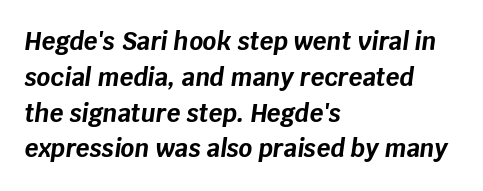
The image shows 24 px bold type, italic (leaning right); set left-aligned, normal line spacing (1.49x), normal letter spacing, not underlined.
